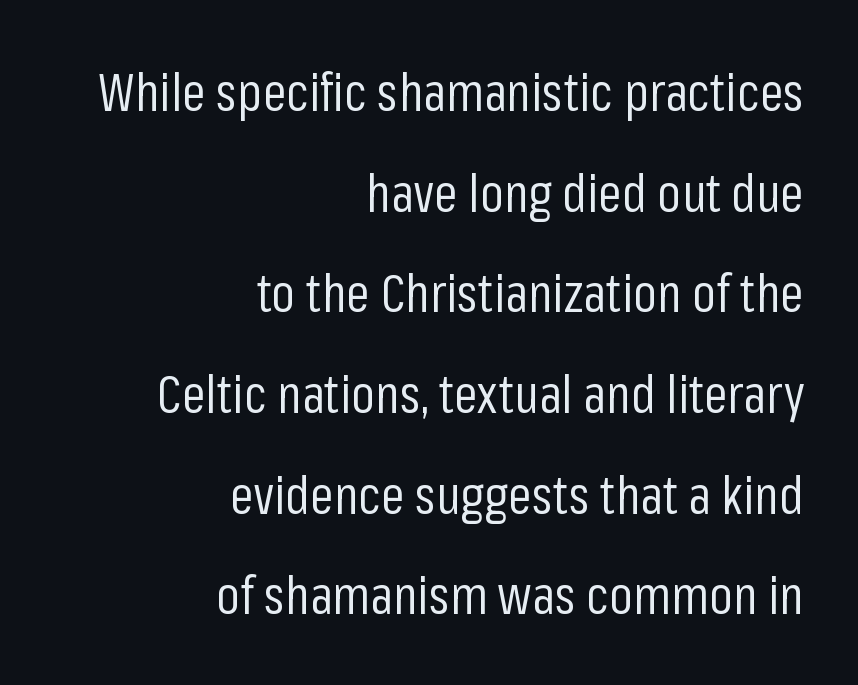
Q: Is the text bold? A: No.
Q: Is the text italic (slanted)? A: No, it is upright.
Q: Is the typeface a serif or a sans-serif typeface? A: Sans-serif.
Q: Is the text underlined? A: No.
Q: How is the paragraph aligned? A: Right-aligned.
Q: Is the spacing between letters normal or unusually wide? A: Normal.
Q: Is the spacing between lines tight, normal or loose? A: Loose.
Q: Width (condensed, normal, or wide)? A: Condensed.
Q: Stroke contrast? A: Low.
Q: x-height? A: Medium.
Q: Monospaced? A: No.
